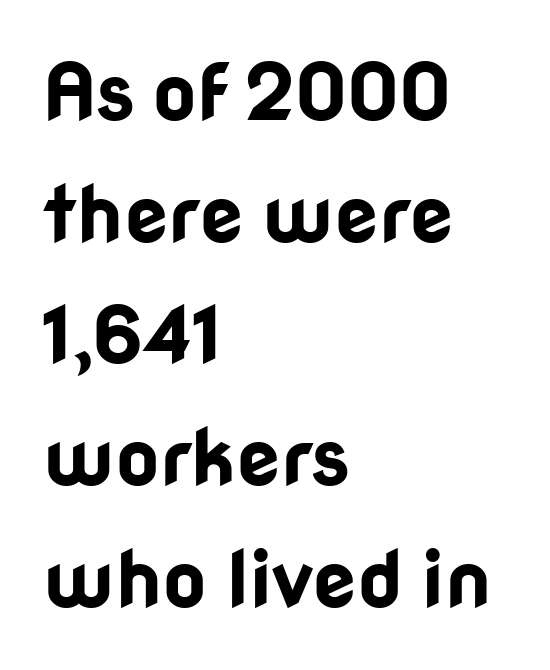
These lines sit exactly where default settings would place them. Check where the strokes stop: nothing finishes them off — pure sans. The words here are not underlined. Every stem runs plumb, perpendicular to the baseline. Looks like regular typesetting: each glyph gets only the width it needs. Teacher's note: observe the even left margin — that is flush-left alignment.
